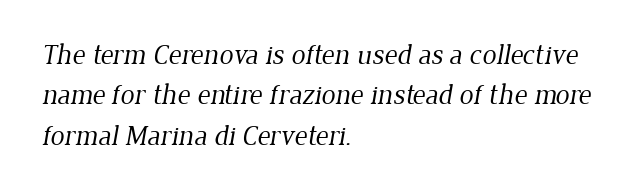
{"serif": "yes", "bold": "no", "weight": "regular", "width": "normal", "stroke_contrast": "low", "x_height": "medium", "monospaced": "no", "underline": "no", "align": "left", "line_spacing": "normal", "line_spacing_ratio": 1.44, "letter_spacing": "normal", "letter_spacing_em": 0.0, "glyph_px": 28}
